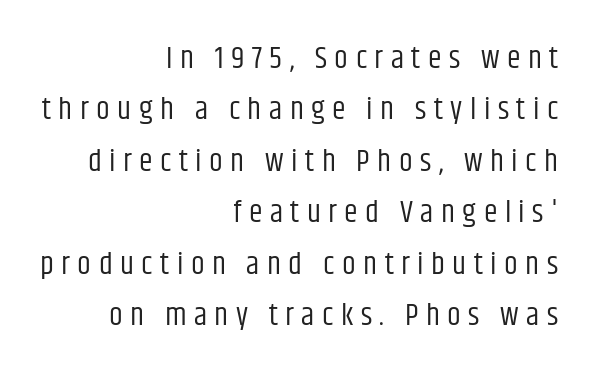
The image shows 31 px regular-weight, condensed sans-serif type, upright; set right-aligned, normal line spacing (1.66x), unusually wide letter spacing (+0.24 em), not underlined; low stroke contrast and a large x-height.
